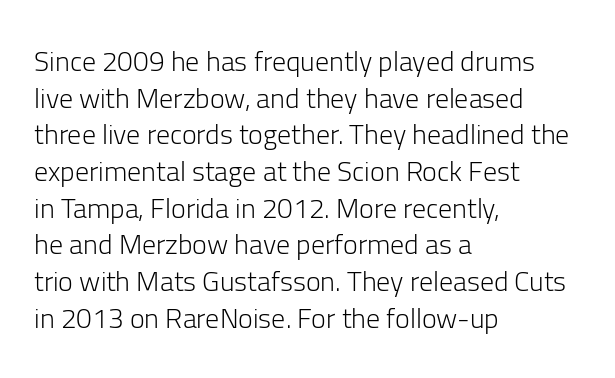
The image shows 28 px light sans-serif type, upright; set left-aligned, normal line spacing (1.31x), normal letter spacing, not underlined; low stroke contrast and a medium x-height.
